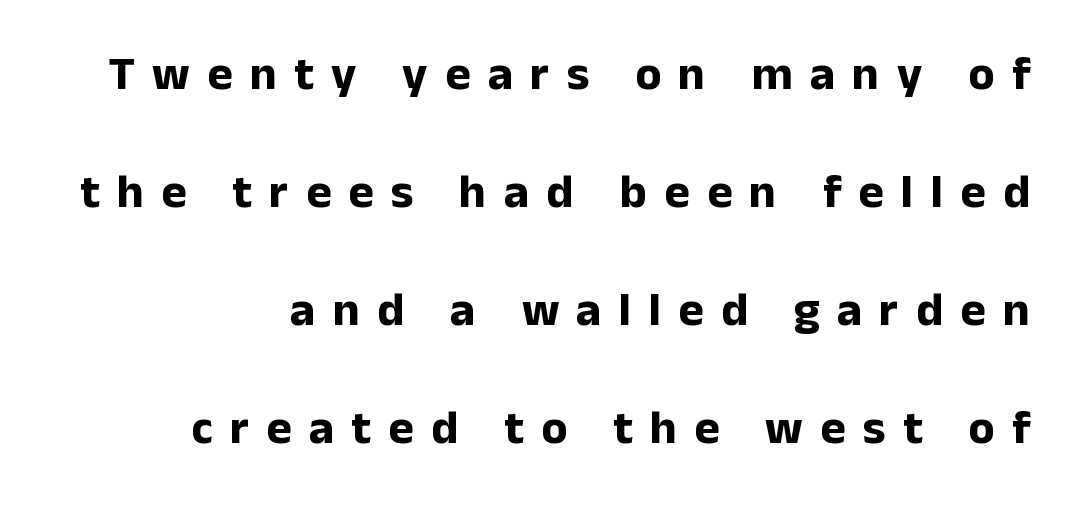
A typesetter would label this face a sans. Each line ends at the same right margin while the left side varies. You could not count columns in this text — the font is proportionally spaced. How heavy is the stroke? Heavy — this is a bold.
